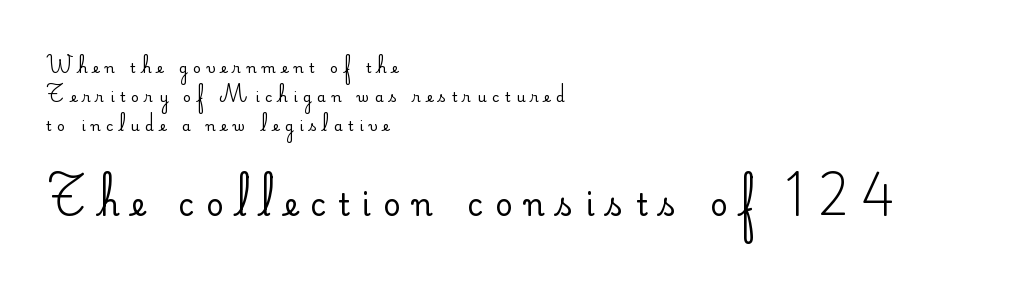
Q: Is the text bold? A: No.
Q: Is the text italic (slanted)? A: No, it is upright.
Q: Is the typeface a serif or a sans-serif typeface? A: Sans-serif.
Q: Is the text underlined? A: No.
Q: How is the paragraph aligned? A: Left-aligned.
Q: Is the spacing between letters normal or unusually wide? A: Unusually wide.
Q: Is the spacing between lines tight, normal or loose? A: Loose.
Q: Which block of text is set in a larger size, the first (top) or the second (bottom)? A: The second (bottom) one.
Q: Width (condensed, normal, or wide)? A: Normal.
Q: Stroke contrast? A: Low.
Q: x-height? A: Small.
Q: Monospaced? A: No.
